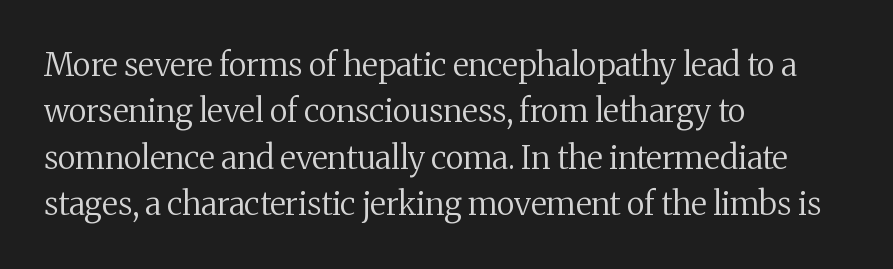
The image shows 32 px regular-weight serif type, upright; set left-aligned, normal line spacing (1.45x), normal letter spacing, not underlined; medium stroke contrast and a medium x-height.
